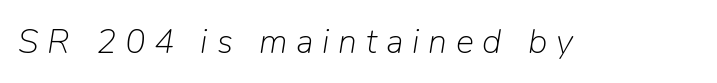
Varying glyph widths throughout — classic text-font behaviour. Style check: oblique. The space beneath each line is pristine and unruled. Each stroke keeps to a modest, everyday thickness or less. The horizontal fit of the characters is loose and conspicuously gappy.
